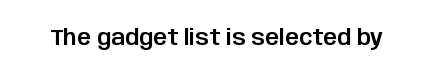
{"italic": "no", "underline": "no", "letter_spacing": "normal", "letter_spacing_em": 0.0, "glyph_px": 22}
